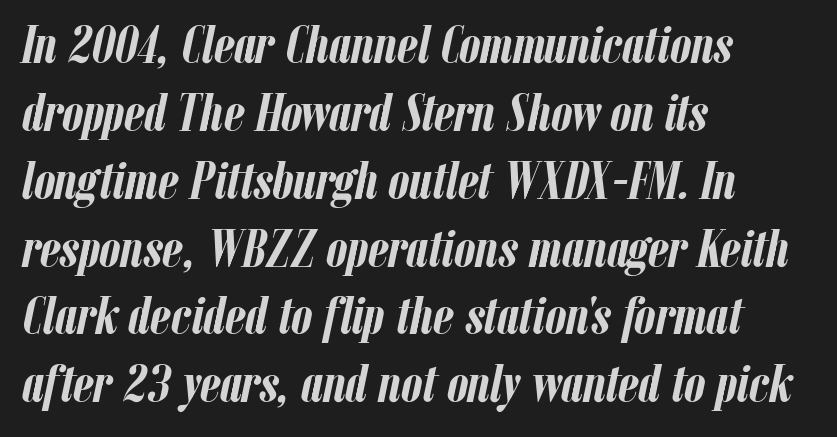
{"italic": "yes", "lean": "right", "slant_degrees": 12, "bold": "yes", "weight": "semibold", "width": "condensed", "stroke_contrast": "low", "x_height": "medium", "monospaced": "no", "underline": "no", "align": "left", "line_spacing": "normal", "line_spacing_ratio": 1.28, "letter_spacing": "normal", "letter_spacing_em": 0.0, "glyph_px": 53}
